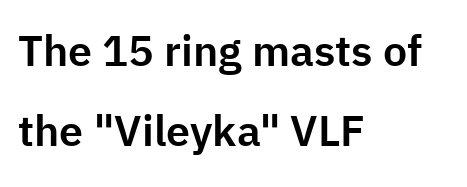
Q: Is the text italic (slanted)? A: No, it is upright.
Q: Is the typeface a serif or a sans-serif typeface? A: Sans-serif.
Q: Is the text underlined? A: No.
Q: How is the paragraph aligned? A: Left-aligned.
Q: Is the spacing between letters normal or unusually wide? A: Normal.
Q: Width (condensed, normal, or wide)? A: Normal.
Q: Stroke contrast? A: Low.
Q: x-height? A: Medium.
Q: Monospaced? A: No.
